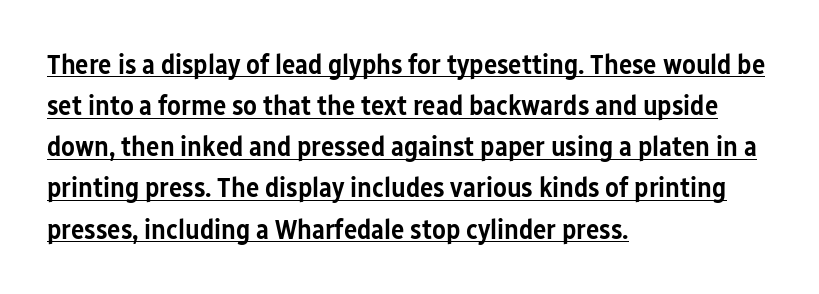
Q: Is the text bold? A: Semi-bold.
Q: Is the text italic (slanted)? A: No, it is upright.
Q: Is the typeface a serif or a sans-serif typeface? A: Sans-serif.
Q: Is the text underlined? A: Yes.
Q: How is the paragraph aligned? A: Left-aligned.
Q: Is the spacing between letters normal or unusually wide? A: Normal.
Q: Is the spacing between lines tight, normal or loose? A: Normal.
Q: Width (condensed, normal, or wide)? A: Condensed.
Q: Stroke contrast? A: Low.
Q: x-height? A: Medium.
Q: Monospaced? A: No.
